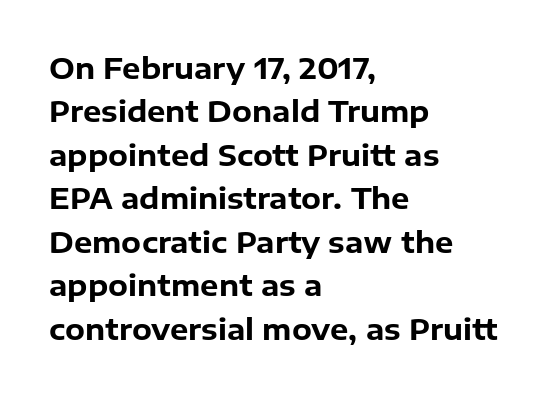
{"serif": "no", "italic": "no", "bold": "yes", "weight": "bold", "width": "normal", "stroke_contrast": "low", "x_height": "medium", "monospaced": "no", "underline": "no", "align": "left", "line_spacing": "normal", "line_spacing_ratio": 1.5, "letter_spacing": "normal", "letter_spacing_em": 0.0, "glyph_px": 29}
